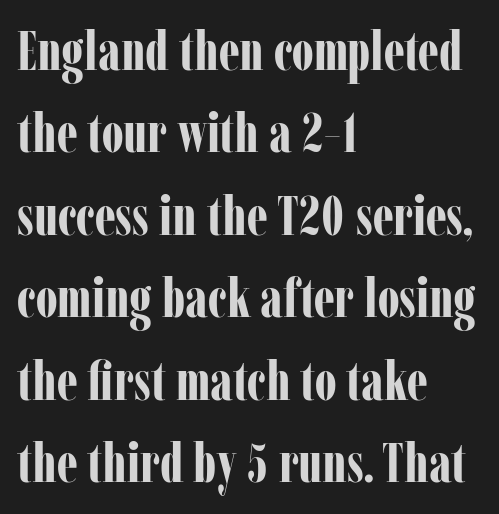
{"serif": "yes", "italic": "no", "bold": "yes", "weight": "bold", "width": "condensed", "stroke_contrast": "low", "x_height": "medium", "monospaced": "no", "underline": "no", "align": "left", "line_spacing": "normal", "line_spacing_ratio": 1.5, "letter_spacing": "normal", "letter_spacing_em": 0.0, "glyph_px": 55}
